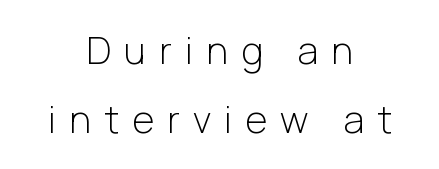
Q: Is the text bold? A: No.
Q: Is the text italic (slanted)? A: No, it is upright.
Q: Is the typeface a serif or a sans-serif typeface? A: Sans-serif.
Q: Is the text underlined? A: No.
Q: How is the paragraph aligned? A: Centered.
Q: Is the spacing between letters normal or unusually wide? A: Unusually wide.
Q: Width (condensed, normal, or wide)? A: Normal.
Q: Stroke contrast? A: Low.
Q: x-height? A: Medium.
Q: Monospaced? A: No.
